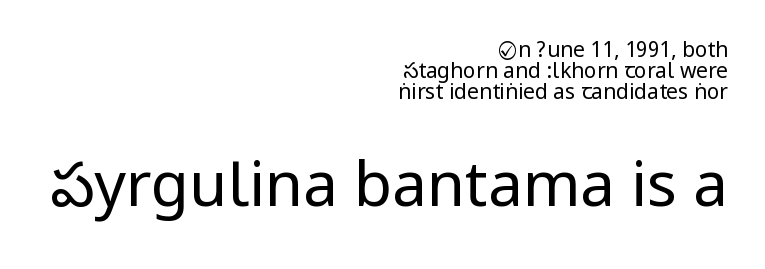
Q: Is the text bold? A: No.
Q: Is the text italic (slanted)? A: No, it is upright.
Q: Is the typeface a serif or a sans-serif typeface? A: Sans-serif.
Q: Is the text underlined? A: No.
Q: How is the paragraph aligned? A: Right-aligned.
Q: Is the spacing between letters normal or unusually wide? A: Normal.
Q: Is the spacing between lines tight, normal or loose? A: Tight.
Q: Which block of text is set in a larger size, the first (top) or the second (bottom)? A: The second (bottom) one.
Q: Width (condensed, normal, or wide)? A: Condensed.
Q: Stroke contrast? A: Low.
